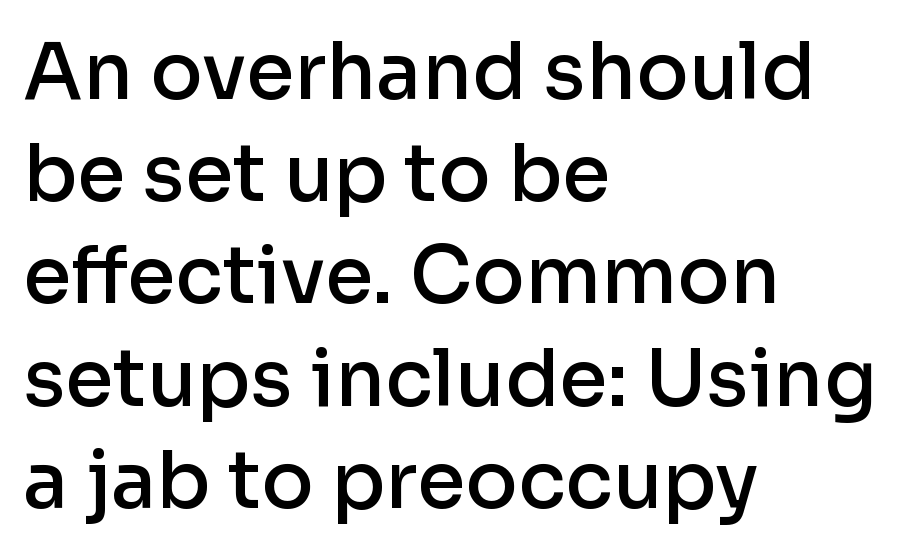
Q: Is the text bold? A: Semi-bold.
Q: Is the text italic (slanted)? A: No, it is upright.
Q: Is the typeface a serif or a sans-serif typeface? A: Sans-serif.
Q: Is the text underlined? A: No.
Q: How is the paragraph aligned? A: Left-aligned.
Q: Is the spacing between letters normal or unusually wide? A: Normal.
Q: Is the spacing between lines tight, normal or loose? A: Normal.
Q: Width (condensed, normal, or wide)? A: Normal.
Q: Stroke contrast? A: Low.
Q: x-height? A: Medium.
Q: Monospaced? A: No.
